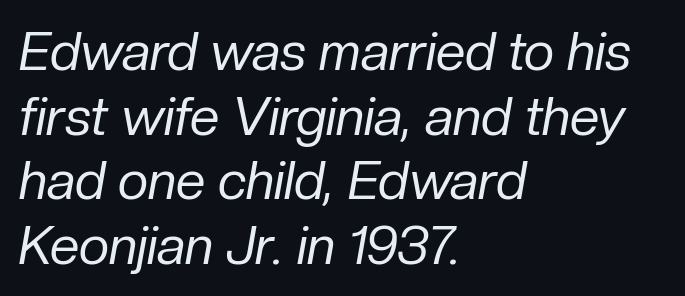
{"italic": "yes", "lean": "right", "slant_degrees": 10, "bold": "no", "weight": "regular", "width": "normal", "stroke_contrast": "low", "x_height": "medium", "monospaced": "no", "underline": "no", "align": "left", "line_spacing_ratio": 1.22, "letter_spacing": "normal", "letter_spacing_em": 0.0, "glyph_px": 53}
